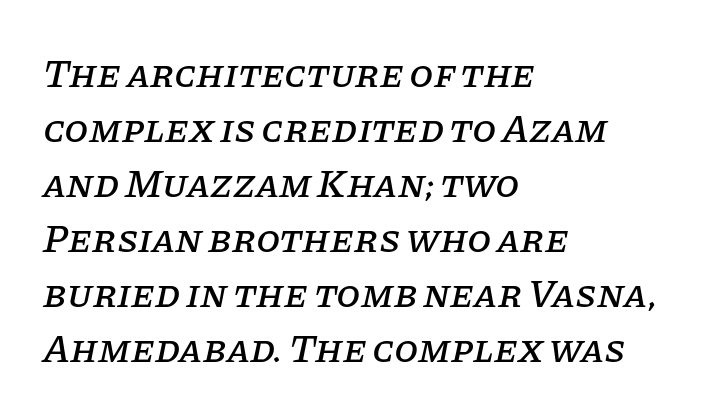
{"serif": "yes", "italic": "yes", "lean": "right", "slant_degrees": 11, "width": "normal", "stroke_contrast": "low", "x_height": "large", "monospaced": "no", "underline": "no", "align": "left", "line_spacing": "normal", "line_spacing_ratio": 1.41, "letter_spacing": "normal", "letter_spacing_em": 0.0, "glyph_px": 39}
